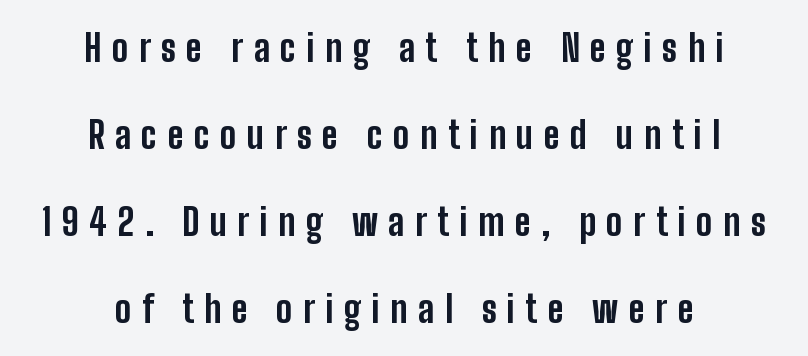
{"serif": "no", "italic": "no", "bold": "yes", "weight": "bold", "width": "condensed", "stroke_contrast": "low", "x_height": "medium", "monospaced": "no", "underline": "no", "align": "center", "line_spacing": "loose", "line_spacing_ratio": 2.35, "letter_spacing": "wide", "letter_spacing_em": 0.28, "glyph_px": 37}
